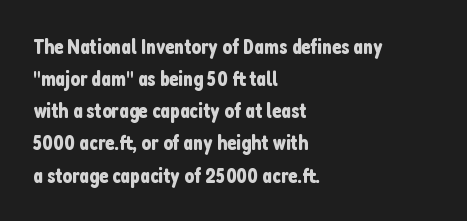
Layout note: lines flush left. The string is rendered with underlining switched off. The line texture is even and compact thanks to regular tracking. A roman cut, with each character standing at attention. The space between consecutive lines is moderate.
